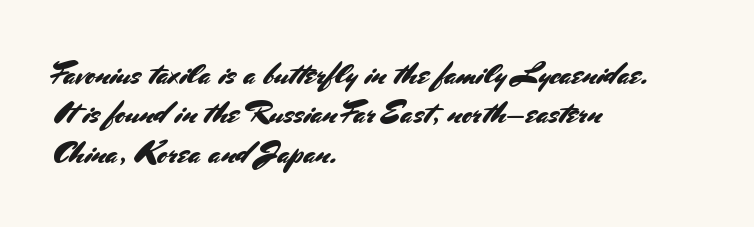
{"serif": "no", "width": "normal", "stroke_contrast": "medium", "x_height": "small", "monospaced": "no", "underline": "no", "align": "left", "line_spacing": "normal", "line_spacing_ratio": 1.27, "letter_spacing": "normal", "letter_spacing_em": 0.0, "glyph_px": 31}
